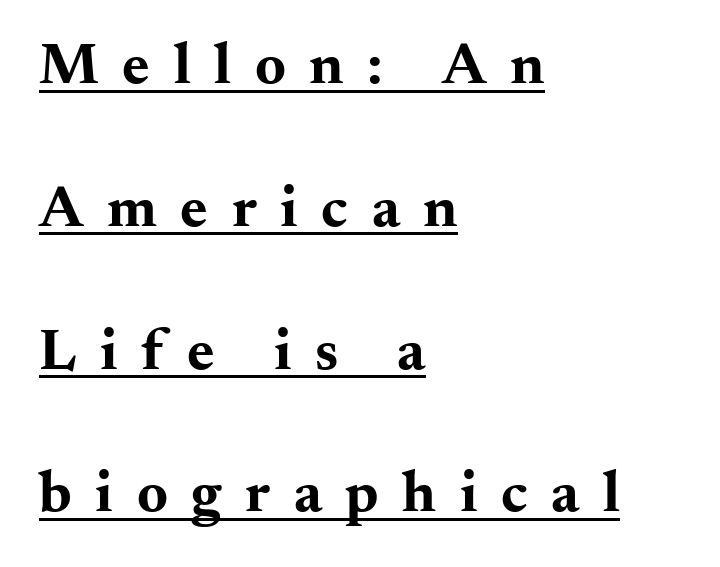
Q: Is the text bold? A: Yes.
Q: Is the text italic (slanted)? A: No, it is upright.
Q: Is the typeface a serif or a sans-serif typeface? A: Serif.
Q: Is the text underlined? A: Yes.
Q: How is the paragraph aligned? A: Left-aligned.
Q: Is the spacing between letters normal or unusually wide? A: Unusually wide.
Q: Is the spacing between lines tight, normal or loose? A: Loose.
Q: Width (condensed, normal, or wide)? A: Wide.
Q: Stroke contrast? A: Medium.
Q: x-height? A: Small.
Q: Monospaced? A: No.
